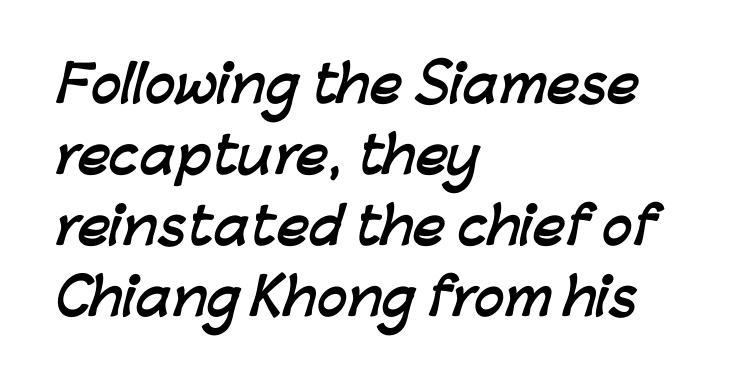
Q: Is the text bold? A: Yes.
Q: Is the typeface a serif or a sans-serif typeface? A: Sans-serif.
Q: Is the text underlined? A: No.
Q: How is the paragraph aligned? A: Left-aligned.
Q: Is the spacing between letters normal or unusually wide? A: Normal.
Q: Is the spacing between lines tight, normal or loose? A: Normal.
Q: Width (condensed, normal, or wide)? A: Normal.
Q: Stroke contrast? A: Low.
Q: x-height? A: Medium.
Q: Monospaced? A: No.
